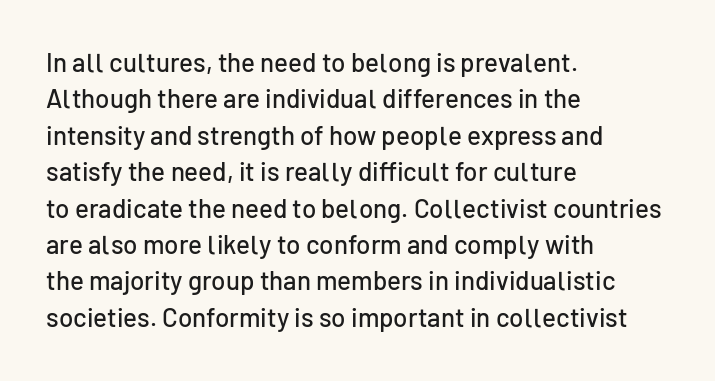
Q: Is the text italic (slanted)? A: No, it is upright.
Q: Is the text underlined? A: No.
Q: How is the paragraph aligned? A: Left-aligned.
Q: Is the spacing between letters normal or unusually wide? A: Normal.
Q: Is the spacing between lines tight, normal or loose? A: Normal.
